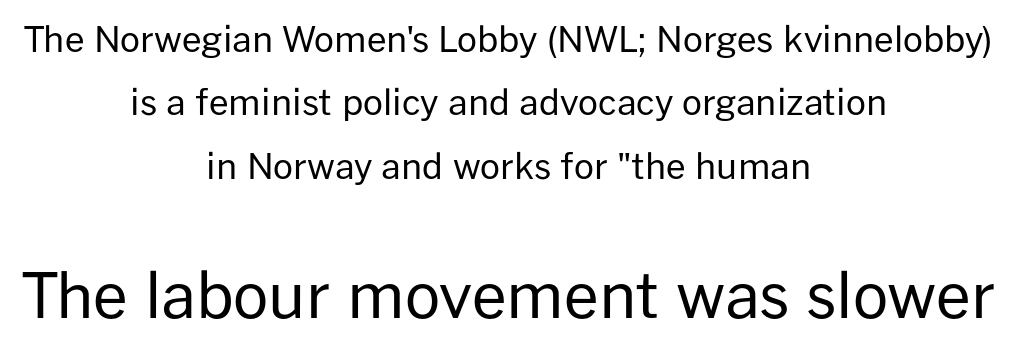
The image shows 62 px regular-weight sans-serif type, upright; set centered, line spacing 1.81x, normal letter spacing, not underlined; the second (bottom) block is 1.77x larger; low stroke contrast and a medium x-height.
